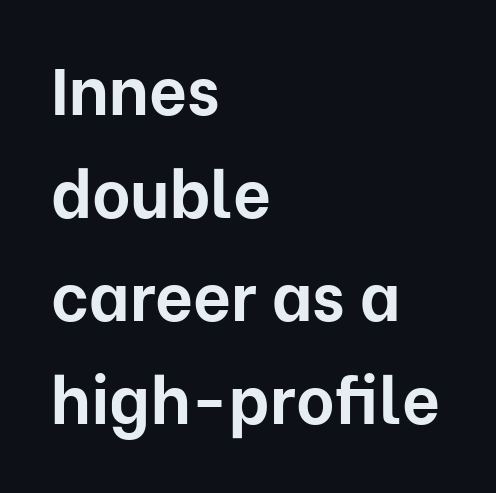
{"serif": "no", "italic": "no", "bold": "yes", "weight": "bold", "width": "normal", "stroke_contrast": "low", "x_height": "medium", "monospaced": "no", "underline": "no", "align": "left", "line_spacing": "normal", "line_spacing_ratio": 1.56, "letter_spacing": "normal", "letter_spacing_em": 0.0, "glyph_px": 66}
